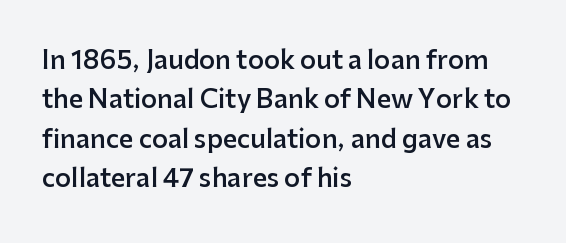
Q: Is the text bold? A: Semi-bold.
Q: Is the text italic (slanted)? A: No, it is upright.
Q: Is the text underlined? A: No.
Q: How is the paragraph aligned? A: Left-aligned.
Q: Is the spacing between letters normal or unusually wide? A: Normal.
Q: Is the spacing between lines tight, normal or loose? A: Normal.
